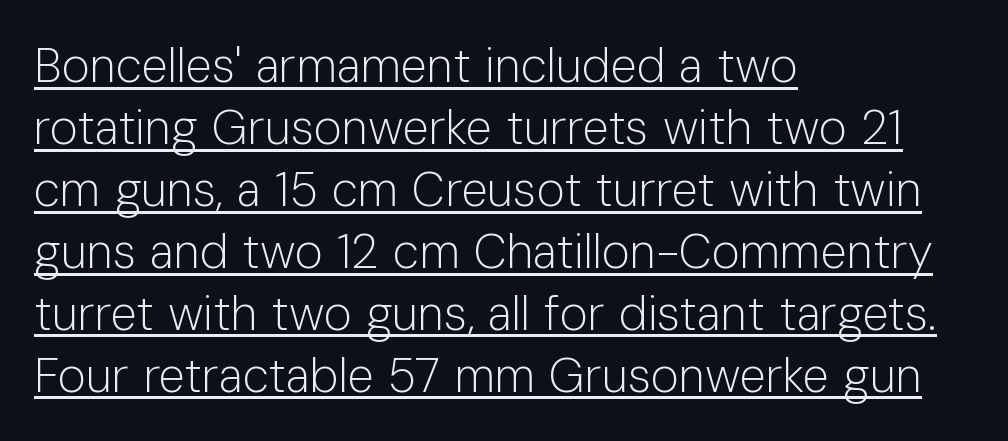
Heft: none added — not bold. This is underlined copy, the kind a proofreader might mark for attention. Here the designer chose a conventional face with non-uniform glyph widths. Every character sits straight up, as roman type does. Characters follow at the spacing the type designer built in.
